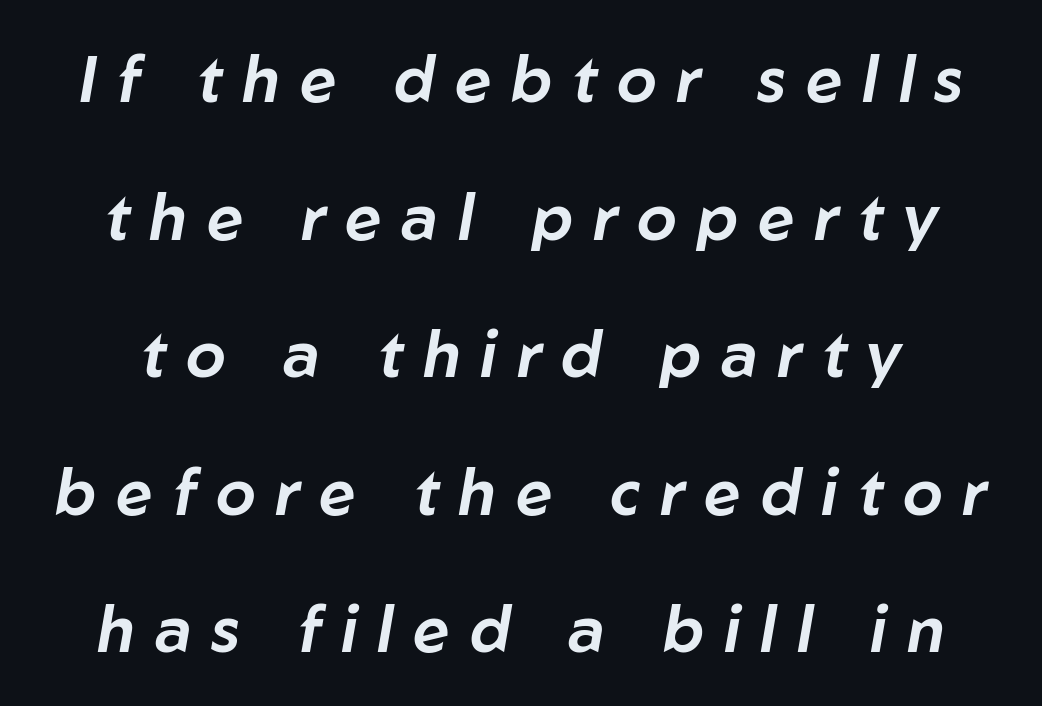
{"italic": "yes", "lean": "right", "slant_degrees": 10, "width": "normal", "stroke_contrast": "low", "x_height": "medium", "monospaced": "no", "underline": "no", "line_spacing": "loose", "line_spacing_ratio": 2.15, "letter_spacing": "wide", "letter_spacing_em": 0.31, "glyph_px": 64}
